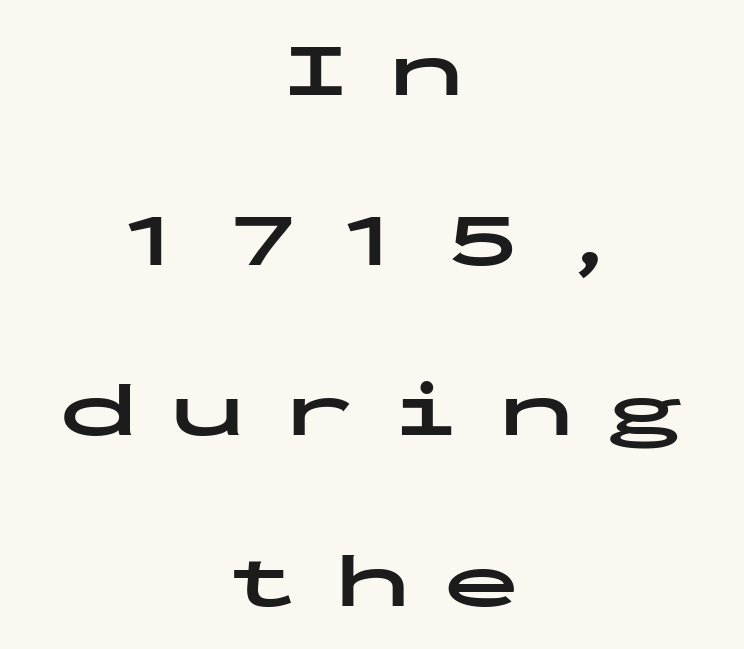
The leading is generous, giving the passage an open texture. This rendering employs a face without finishing strokes, i.e., a sans-serif. The setting favours the middle, as headings and verse often do. A roman cut, with each character standing at attention. The string is rendered with underlining switched off.
